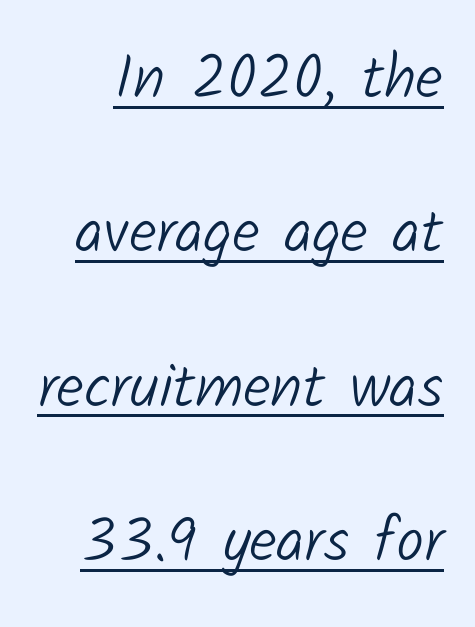
Q: Is the text bold? A: No.
Q: Is the typeface a serif or a sans-serif typeface? A: Sans-serif.
Q: Is the text underlined? A: Yes.
Q: Is the spacing between letters normal or unusually wide? A: Normal.
Q: Is the spacing between lines tight, normal or loose? A: Loose.
Q: Width (condensed, normal, or wide)? A: Normal.
Q: Stroke contrast? A: Low.
Q: x-height? A: Medium.
Q: Monospaced? A: No.
